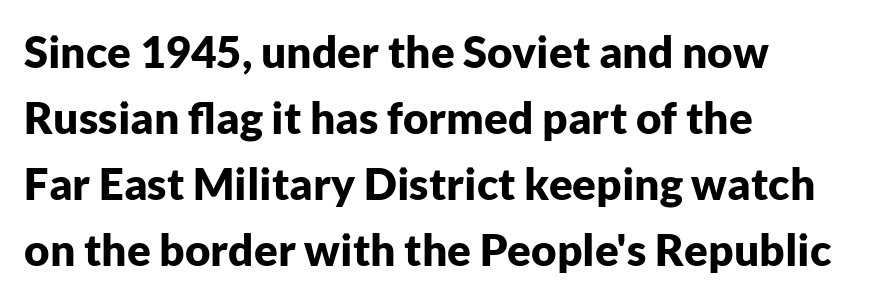
{"serif": "no", "italic": "no", "bold": "yes", "weight": "bold", "width": "normal", "stroke_contrast": "low", "x_height": "medium", "monospaced": "no", "underline": "no", "align": "left", "line_spacing": "normal", "line_spacing_ratio": 1.5, "letter_spacing": "normal", "letter_spacing_em": 0.0, "glyph_px": 44}
